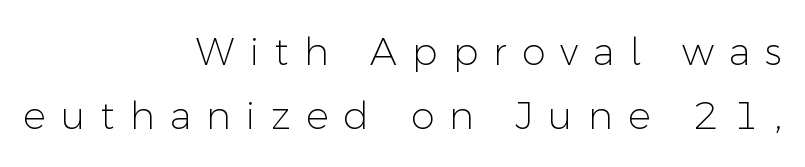
{"serif": "no", "italic": "no", "bold": "no", "weight": "light", "width": "normal", "stroke_contrast": "low", "x_height": "medium", "monospaced": "no", "underline": "no", "align": "right", "line_spacing": "normal", "line_spacing_ratio": 1.69, "letter_spacing": "wide", "letter_spacing_em": 0.4, "glyph_px": 38}
